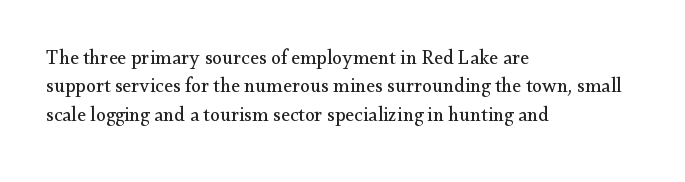
Glyph-to-glyph distance matches everyday printed text. One glance says typical: line gaps are just what's usual. A bare baseline throughout the passage. Does the lettering tilt? It doesn't — this is upright.
